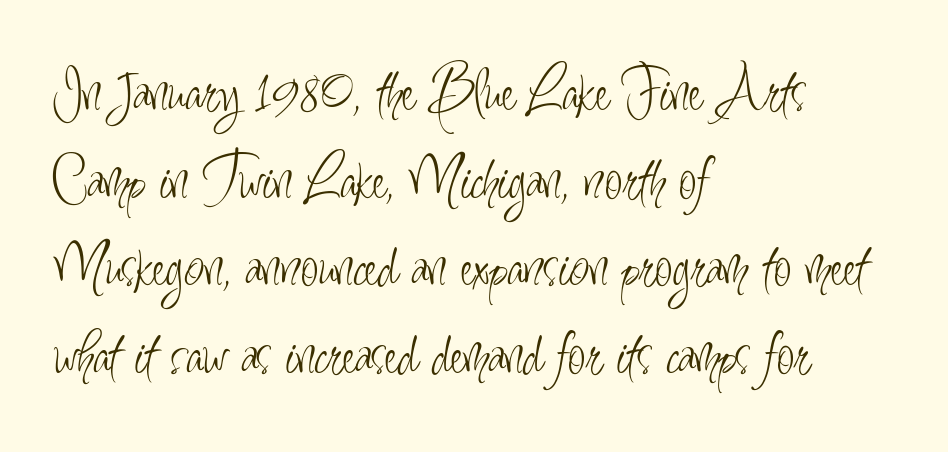
Q: Is the text bold? A: No.
Q: Is the typeface a serif or a sans-serif typeface? A: Sans-serif.
Q: Is the text underlined? A: No.
Q: How is the paragraph aligned? A: Left-aligned.
Q: Is the spacing between letters normal or unusually wide? A: Normal.
Q: Is the spacing between lines tight, normal or loose? A: Normal.
Q: Width (condensed, normal, or wide)? A: Condensed.
Q: Stroke contrast? A: Low.
Q: x-height? A: Small.
Q: Monospaced? A: No.
